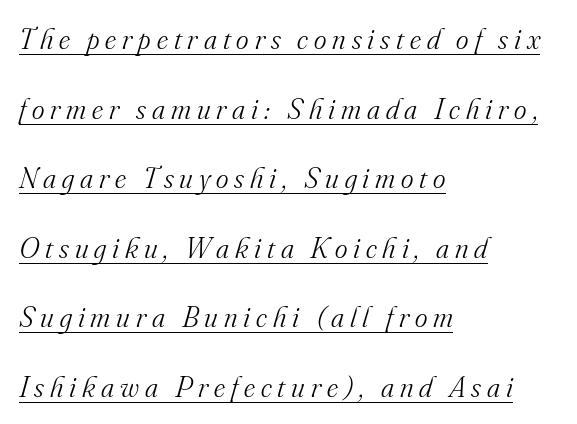
{"serif": "yes", "italic": "yes", "lean": "right", "slant_degrees": 16, "bold": "no", "weight": "light", "width": "normal", "stroke_contrast": "medium", "x_height": "small", "monospaced": "no", "underline": "yes", "align": "left", "line_spacing": "loose", "line_spacing_ratio": 2.32, "letter_spacing": "wide", "letter_spacing_em": 0.2, "glyph_px": 30}
